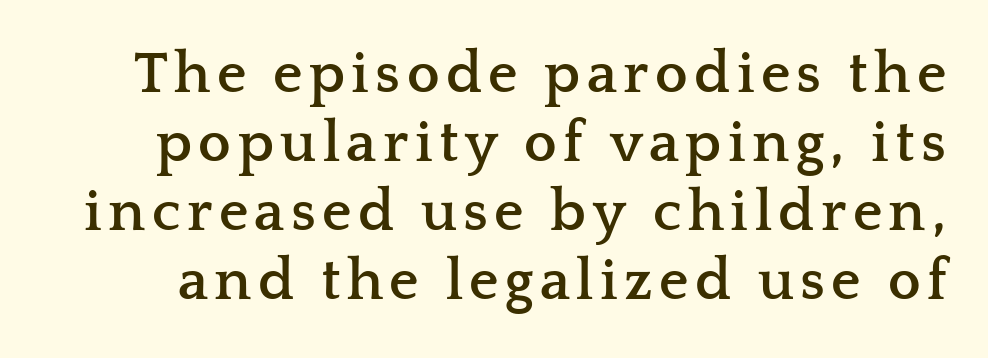
{"serif": "yes", "italic": "no", "bold": "yes", "weight": "semibold", "width": "wide", "stroke_contrast": "low", "x_height": "medium", "monospaced": "no", "underline": "no", "line_spacing_ratio": 1.19, "glyph_px": 58}
